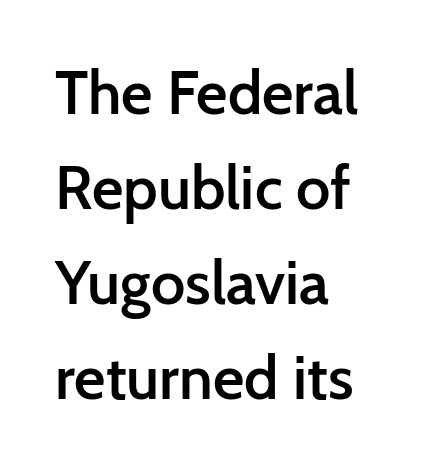
Q: Is the text bold? A: Semi-bold.
Q: Is the text italic (slanted)? A: No, it is upright.
Q: Is the typeface a serif or a sans-serif typeface? A: Sans-serif.
Q: Is the text underlined? A: No.
Q: How is the paragraph aligned? A: Left-aligned.
Q: Is the spacing between letters normal or unusually wide? A: Normal.
Q: Is the spacing between lines tight, normal or loose? A: Normal.
Q: Width (condensed, normal, or wide)? A: Normal.
Q: Stroke contrast? A: Low.
Q: x-height? A: Medium.
Q: Monospaced? A: No.
